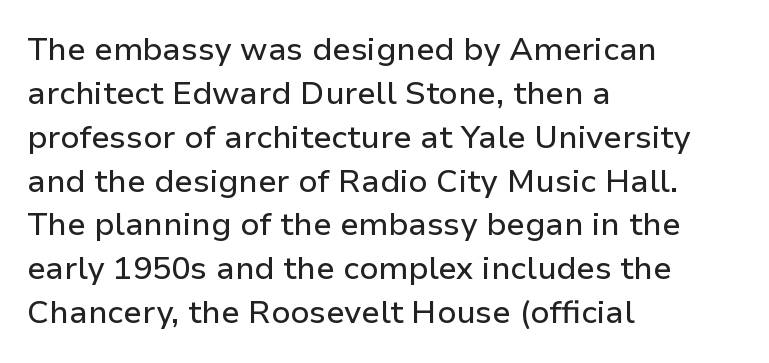
Look at the tracking — it's just the regular setting, nothing added. The passage shown is not underscored anywhere. The letters carry no serifs — their stems end cleanly without finishing strokes. The axis of the letterforms is exactly vertical.
